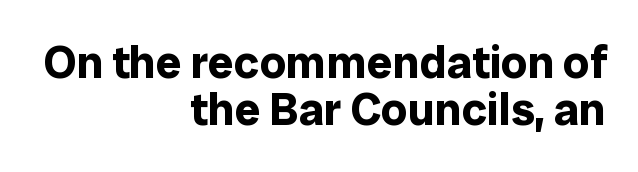
{"serif": "no", "italic": "no", "bold": "yes", "weight": "bold", "width": "normal", "stroke_contrast": "low", "x_height": "medium", "monospaced": "no", "underline": "no", "align": "right", "line_spacing": "tight", "line_spacing_ratio": 1.02, "letter_spacing": "normal", "letter_spacing_em": 0.0, "glyph_px": 46}
